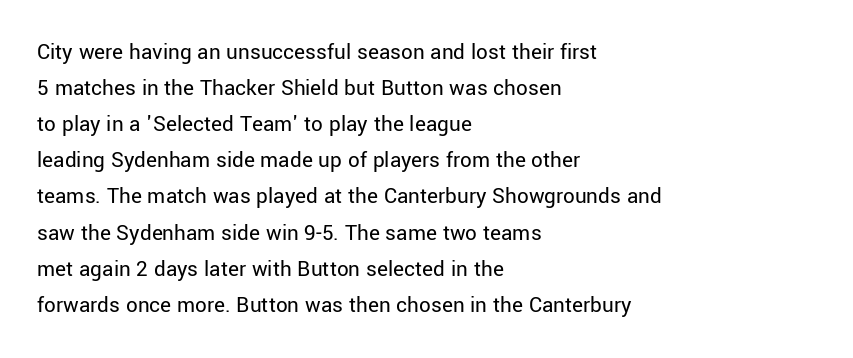
{"italic": "no", "bold": "no", "underline": "no", "align": "left", "line_spacing": "normal", "line_spacing_ratio": 1.57, "letter_spacing": "normal", "letter_spacing_em": 0.0, "glyph_px": 23}
